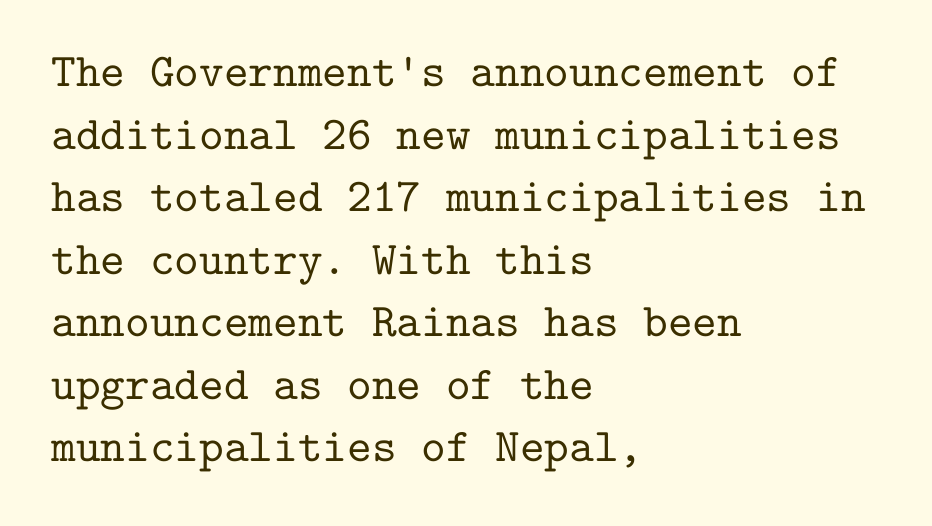
{"serif": "yes", "italic": "no", "width": "normal", "stroke_contrast": "low", "x_height": "medium", "monospaced": "yes", "underline": "no", "align": "left", "line_spacing": "normal", "line_spacing_ratio": 1.33, "letter_spacing": "normal", "letter_spacing_em": 0.0, "glyph_px": 47}
